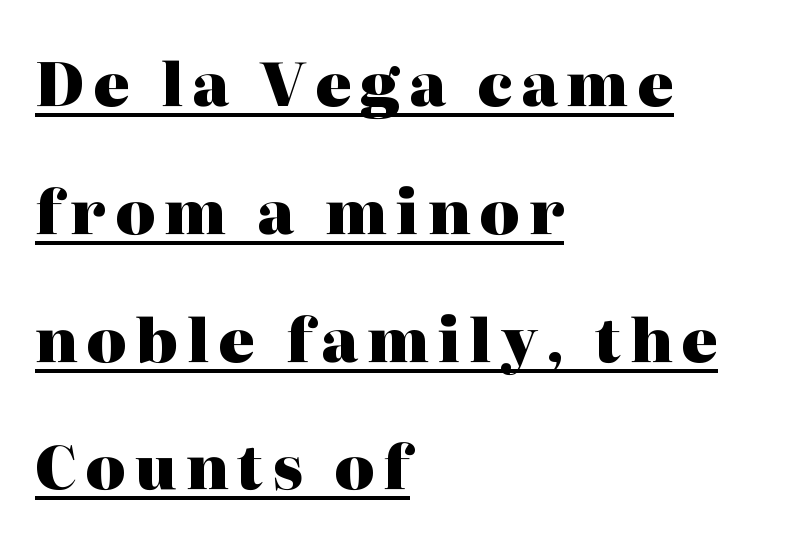
{"serif": "yes", "italic": "no", "bold": "yes", "weight": "heavy", "width": "normal", "stroke_contrast": "high", "x_height": "medium", "monospaced": "no", "underline": "yes", "align": "left", "line_spacing": "loose", "line_spacing_ratio": 2.13, "glyph_px": 60}
